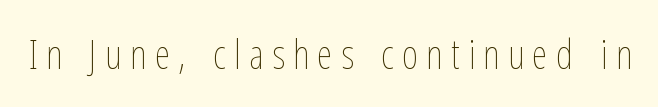
Q: Is the text bold? A: No.
Q: Is the text italic (slanted)? A: No, it is upright.
Q: Is the text underlined? A: No.
Q: Is the spacing between letters normal or unusually wide? A: Unusually wide.
Q: Width (condensed, normal, or wide)? A: Condensed.
Q: Stroke contrast? A: Low.
Q: x-height? A: Medium.
Q: Monospaced? A: No.
